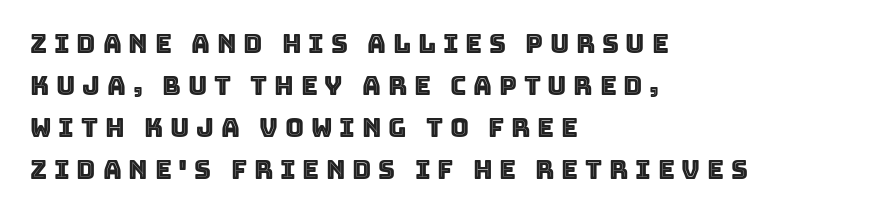
The image shows 26 px text type, upright; set left-aligned, normal line spacing (1.61x), unusually wide letter spacing (+0.26 em), not underlined.
